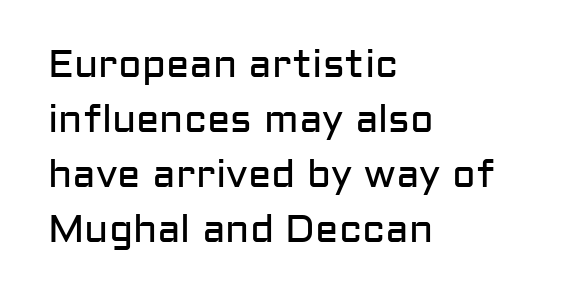
How are the letters spaced? Ordinarily, with no added tracking. The weight tops out at a normal text grade. Line beginnings align vertically; line endings do not. These lines are composed in type without serifs. Plain, unruled lines of type.
